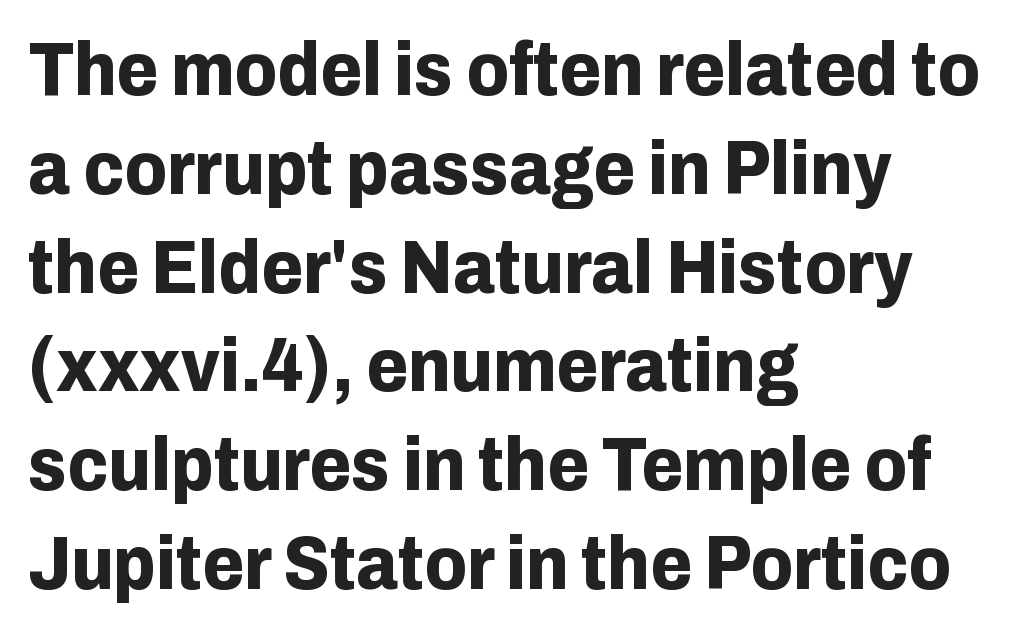
Q: Is the text bold? A: Yes.
Q: Is the text italic (slanted)? A: No, it is upright.
Q: Is the typeface a serif or a sans-serif typeface? A: Sans-serif.
Q: Is the text underlined? A: No.
Q: How is the paragraph aligned? A: Left-aligned.
Q: Is the spacing between letters normal or unusually wide? A: Normal.
Q: Is the spacing between lines tight, normal or loose? A: Normal.
Q: Width (condensed, normal, or wide)? A: Normal.
Q: Stroke contrast? A: Low.
Q: x-height? A: Medium.
Q: Monospaced? A: No.
